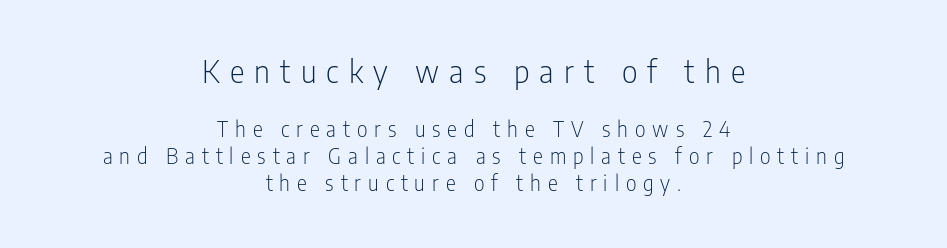
The image shows 31 px light, condensed sans-serif type, upright; set centered, normal line spacing (1.28x), unusually wide letter spacing (+0.33 em), not underlined; the first (top) block is 1.48x larger; low stroke contrast and a medium x-height.
